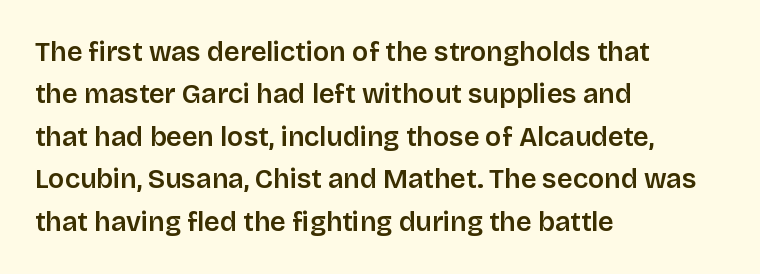
Q: Is the text italic (slanted)? A: No, it is upright.
Q: Is the text underlined? A: No.
Q: How is the paragraph aligned? A: Left-aligned.
Q: Is the spacing between letters normal or unusually wide? A: Normal.
Q: Is the spacing between lines tight, normal or loose? A: Normal.
